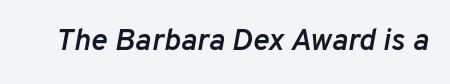
Q: Is the text bold? A: Semi-bold.
Q: Is the text italic (slanted)? A: Yes, it leans right by about 10 degrees.
Q: Is the text underlined? A: No.
Q: Is the spacing between letters normal or unusually wide? A: Normal.
Q: Width (condensed, normal, or wide)? A: Normal.
Q: Stroke contrast? A: Low.
Q: x-height? A: Medium.
Q: Monospaced? A: No.
